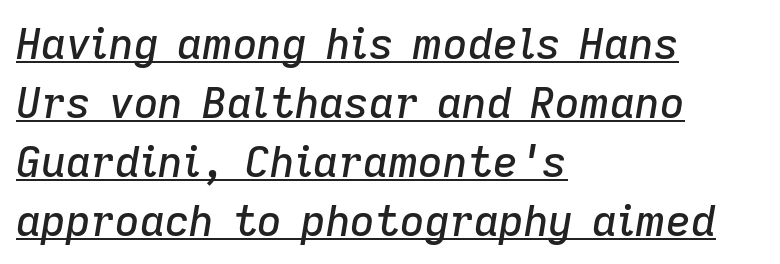
The rendering uses natural spacing where letterforms have individual widths. Layout note: lines flush left. This block has exactly the height ordinary leading produces. The tracking reads as untouched default to a designer's eye. Posture: slanted.
